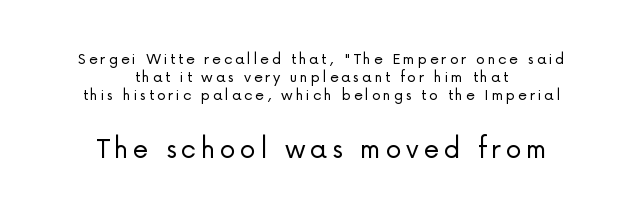
The image shows 32 px light sans-serif type, upright; set centered, tight line spacing (1.01x), not underlined; the second (bottom) block is 1.78x larger; low stroke contrast and a medium x-height.
